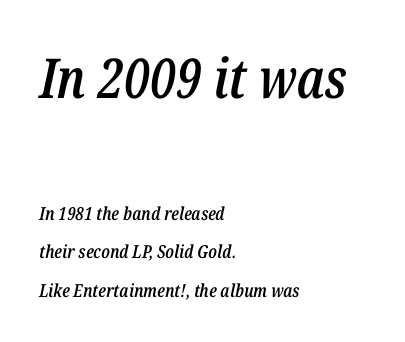
The rendering uses a large line-height, opening up the rows. Semibold letterforms, between regular and bold. A typesetter would call this proportional, since set widths differ per character. The lines are quadded left. Every character sits at an angle, as italics do.
